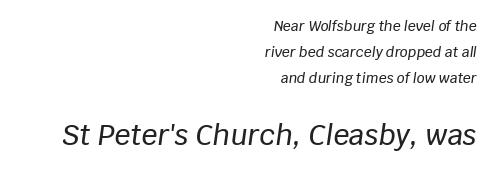
Q: Is the text italic (slanted)? A: Yes, it leans right by about 8 degrees.
Q: Is the text underlined? A: No.
Q: How is the paragraph aligned? A: Right-aligned.
Q: Is the spacing between letters normal or unusually wide? A: Normal.
Q: Which block of text is set in a larger size, the first (top) or the second (bottom)? A: The second (bottom) one.
Q: Width (condensed, normal, or wide)? A: Normal.
Q: Stroke contrast? A: Low.
Q: x-height? A: Large.
Q: Monospaced? A: No.
